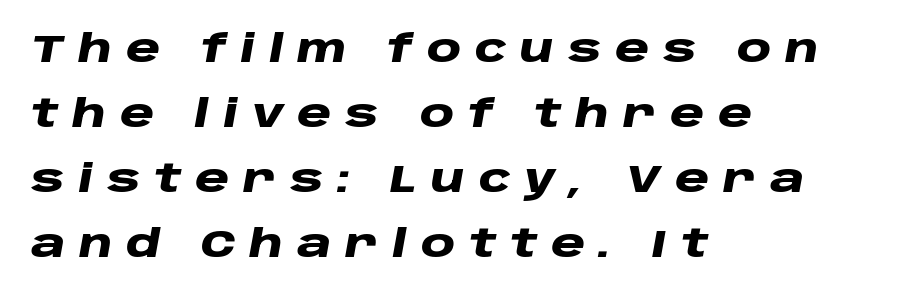
The image shows 39 px heavy, wide type, italic (leaning right); set left-aligned, normal line spacing (1.67x), unusually wide letter spacing (+0.35 em), not underlined; low stroke contrast and a large x-height.
